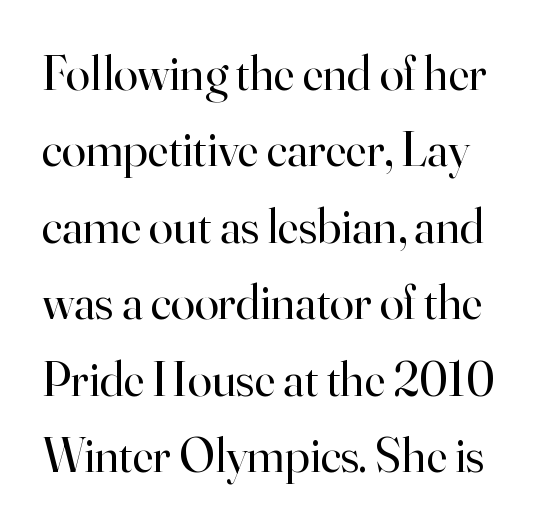
Q: Is the text bold? A: No.
Q: Is the text italic (slanted)? A: No, it is upright.
Q: Is the typeface a serif or a sans-serif typeface? A: Serif.
Q: Is the text underlined? A: No.
Q: How is the paragraph aligned? A: Left-aligned.
Q: Is the spacing between letters normal or unusually wide? A: Normal.
Q: Is the spacing between lines tight, normal or loose? A: Normal.
Q: Width (condensed, normal, or wide)? A: Normal.
Q: Stroke contrast? A: High.
Q: x-height? A: Small.
Q: Monospaced? A: No.
